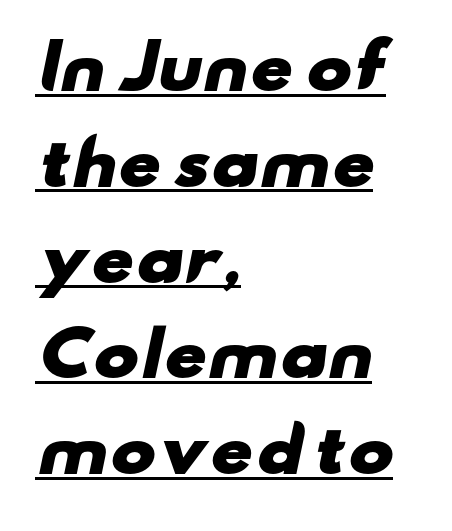
Q: Is the text bold? A: Yes.
Q: Is the typeface a serif or a sans-serif typeface? A: Sans-serif.
Q: Is the text underlined? A: Yes.
Q: How is the paragraph aligned? A: Left-aligned.
Q: Is the spacing between letters normal or unusually wide? A: Normal.
Q: Is the spacing between lines tight, normal or loose? A: Normal.
Q: Width (condensed, normal, or wide)? A: Wide.
Q: Stroke contrast? A: Low.
Q: x-height? A: Small.
Q: Monospaced? A: No.
